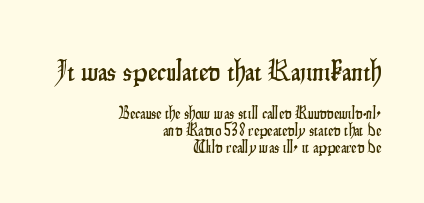
{"serif": "no", "italic": "no", "width": "condensed", "stroke_contrast": "low", "x_height": "small", "monospaced": "no", "underline": "no", "align": "right", "line_spacing": "tight", "line_spacing_ratio": 1.0, "letter_spacing": "normal", "letter_spacing_em": 0.0, "larger_block": "first", "size_ratio": 1.76, "glyph_px": 30}
